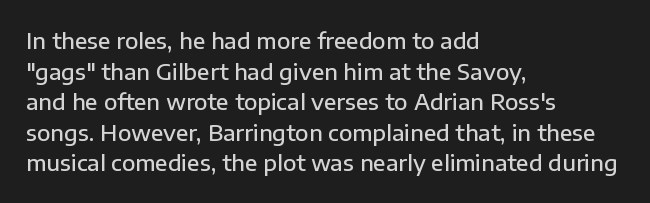
When letters stand straight like this, we call the style roman or upright. The space beneath each line is pristine and unruled. Horizontal alignment here is leftward, the default for most running prose. The gaps between neighbouring characters are ordinary and unremarkable. Students, this is semibold: more ink than regular, less than bold.
